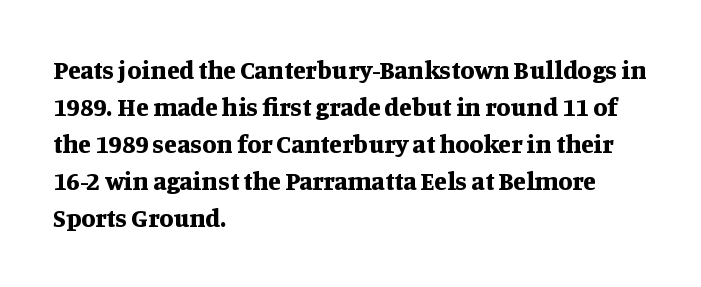
These words are printed bold, with thick strokes throughout. Between one letter and the next there's only the usual sliver of space. The letters stand straight up with perfectly vertical stems. The rendering anchors every line to the left-hand side. The leading is moderate, giving the passage an even texture.
